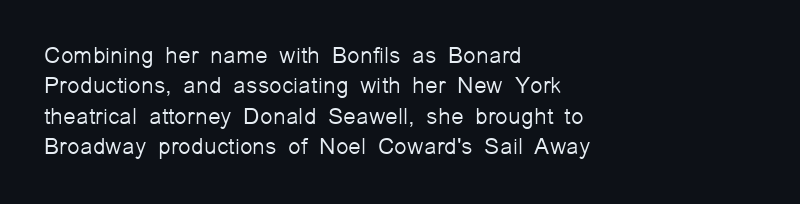
{"italic": "no", "bold": "no", "underline": "no", "align": "left", "line_spacing": "normal", "line_spacing_ratio": 1.32, "letter_spacing": "normal", "letter_spacing_em": 0.0, "glyph_px": 23}
